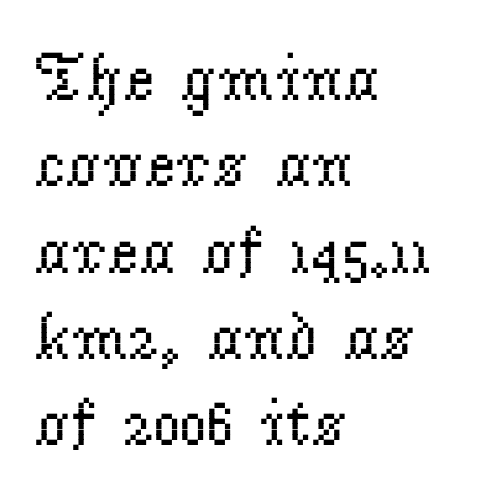
Q: Is the text bold? A: No.
Q: Is the text italic (slanted)? A: No, it is upright.
Q: Is the typeface a serif or a sans-serif typeface? A: Serif.
Q: Is the text underlined? A: No.
Q: How is the paragraph aligned? A: Left-aligned.
Q: Is the spacing between letters normal or unusually wide? A: Normal.
Q: Is the spacing between lines tight, normal or loose? A: Normal.
Q: Width (condensed, normal, or wide)? A: Normal.
Q: Stroke contrast? A: Low.
Q: x-height? A: Small.
Q: Monospaced? A: No.
